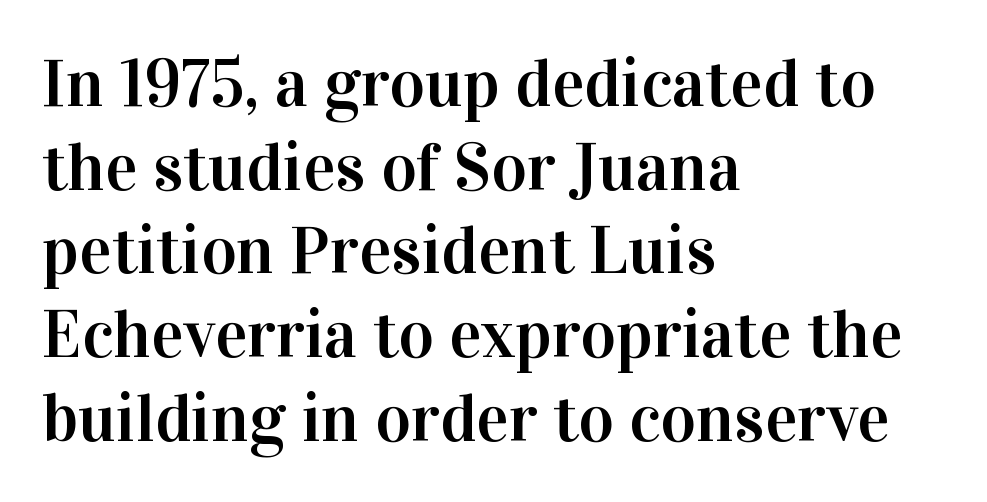
{"serif": "yes", "italic": "no", "width": "normal", "stroke_contrast": "high", "x_height": "medium", "monospaced": "no", "underline": "no", "align": "left", "line_spacing_ratio": 1.23, "letter_spacing": "normal", "letter_spacing_em": 0.0, "glyph_px": 68}
